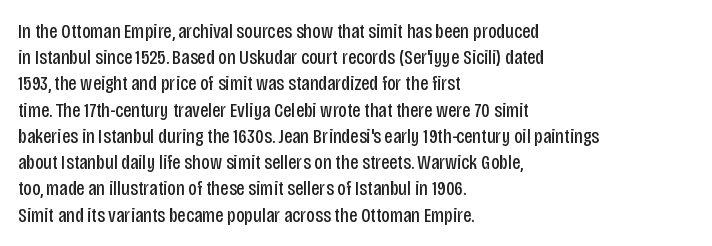
Q: Is the text bold? A: No.
Q: Is the text italic (slanted)? A: No, it is upright.
Q: Is the text underlined? A: No.
Q: How is the paragraph aligned? A: Left-aligned.
Q: Is the spacing between letters normal or unusually wide? A: Normal.
Q: Is the spacing between lines tight, normal or loose? A: Normal.
